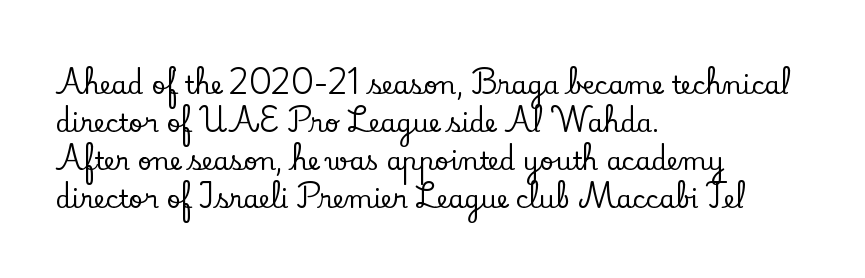
The image shows 25 px text type, upright; set left-aligned, normal line spacing (1.52x), normal letter spacing, not underlined.
